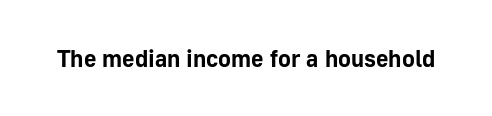
{"italic": "no", "bold": "yes", "underline": "no", "letter_spacing": "normal", "letter_spacing_em": 0.0, "glyph_px": 24}
